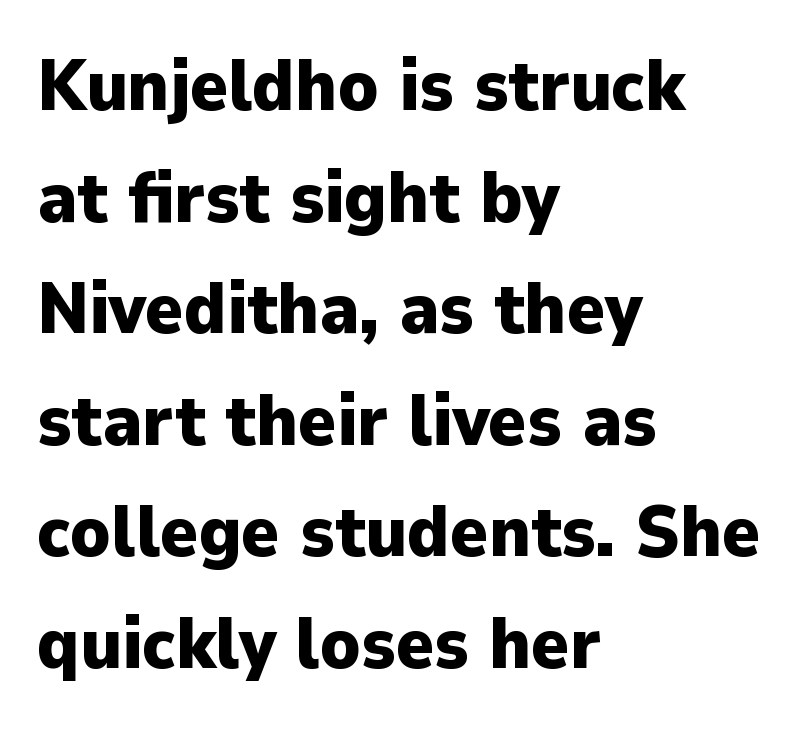
The zone under the glyphs is completely vacant. What kind of face is this? One without serifs — a sans. Typeset ragged right — the left edge is the straight one. No italicization has been applied; the sample stays upright. The characters look thick and weighty, a clear bold.
